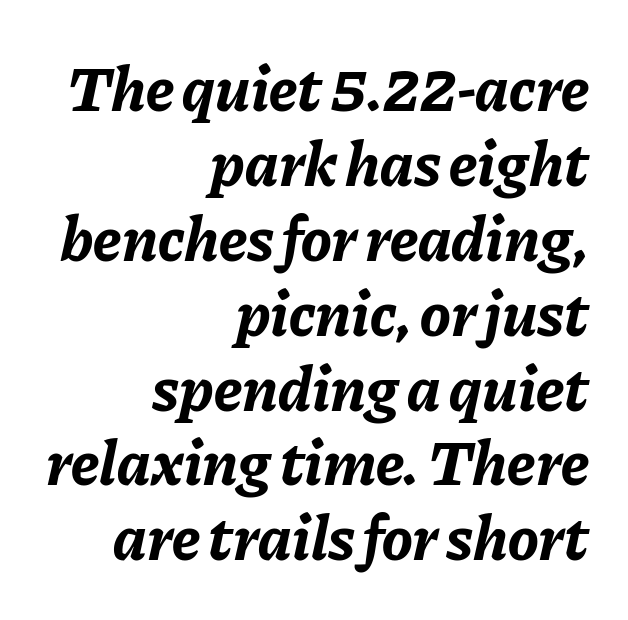
Q: Is the text bold? A: Yes.
Q: Is the text italic (slanted)? A: Yes, it leans right by about 11 degrees.
Q: Is the text underlined? A: No.
Q: How is the paragraph aligned? A: Right-aligned.
Q: Is the spacing between letters normal or unusually wide? A: Normal.
Q: Width (condensed, normal, or wide)? A: Normal.
Q: Stroke contrast? A: Low.
Q: x-height? A: Medium.
Q: Monospaced? A: No.
